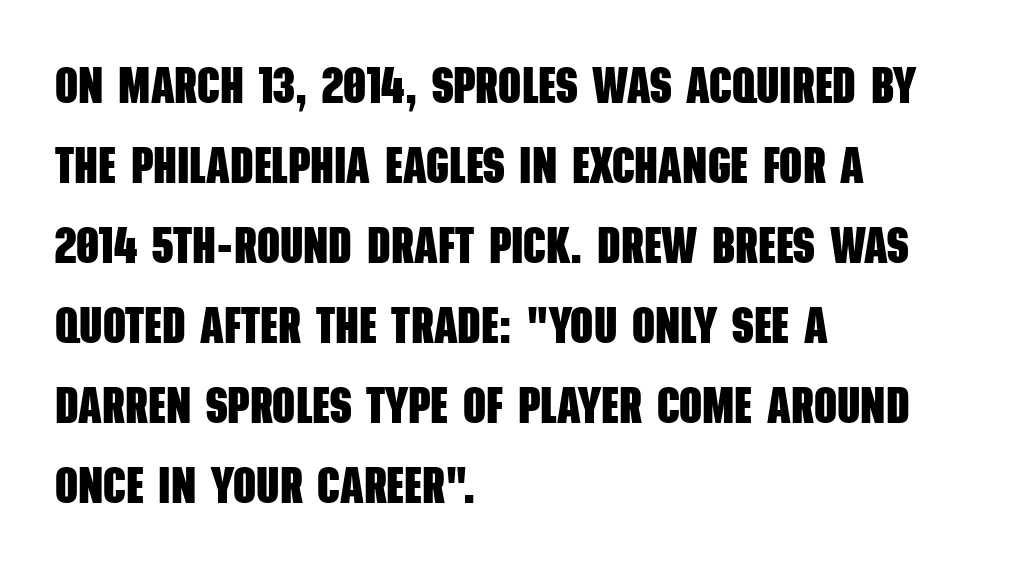
The image shows 50 px heavy, condensed sans-serif type; set left-aligned, normal line spacing (1.6x), normal letter spacing, not underlined; low stroke contrast and a large x-height.
